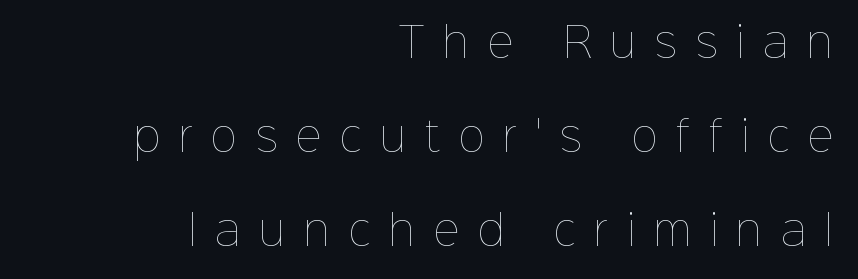
Q: Is the text bold? A: No.
Q: Is the text italic (slanted)? A: No, it is upright.
Q: Is the text underlined? A: No.
Q: How is the paragraph aligned? A: Right-aligned.
Q: Is the spacing between letters normal or unusually wide? A: Unusually wide.
Q: Is the spacing between lines tight, normal or loose? A: Loose.
Q: Width (condensed, normal, or wide)? A: Normal.
Q: Stroke contrast? A: Low.
Q: x-height? A: Medium.
Q: Monospaced? A: No.
